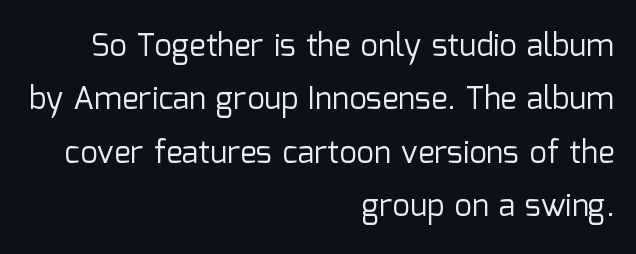
Note the varied advance widths — an 'i' is clearly narrower than an 'm'. The font's upright variant was chosen for this text. Letterform terminals end flat and unadorned throughout the passage. The weight tops out at a normal text grade. Each row of text sits above clean, open space.
